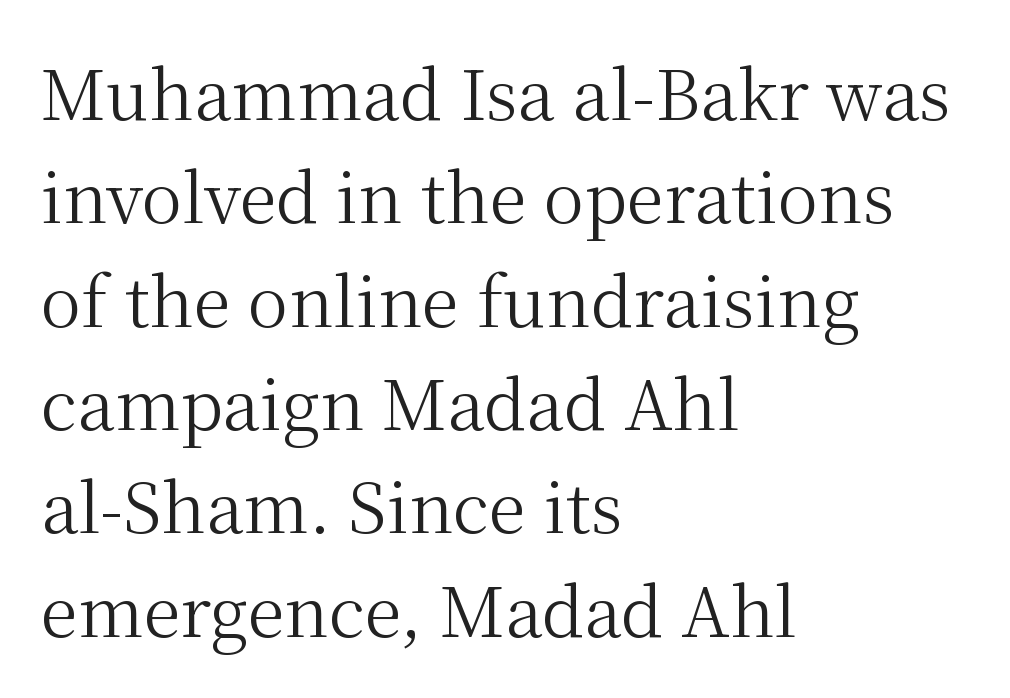
A normal amount of white space separates one row of letters from the next. Line beginnings align vertically; line endings do not. Proportional: the letters do not fall into vertical columns. This rendering leaves character spacing at its baseline value. The specimen omits any rule beneath the text block's lines.
